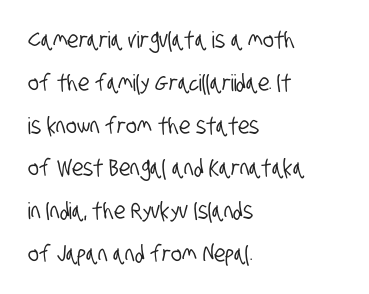
The image shows 23 px text type; set left-aligned, line spacing 1.86x, normal letter spacing, not underlined.
